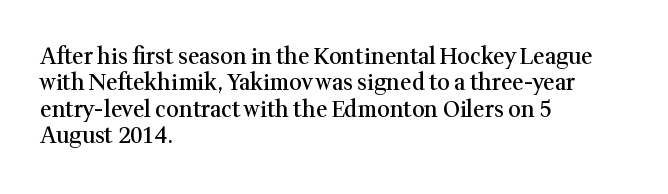
{"italic": "no", "bold": "semi", "underline": "no", "align": "left", "line_spacing_ratio": 1.2, "letter_spacing": "normal", "letter_spacing_em": 0.0, "glyph_px": 22}
